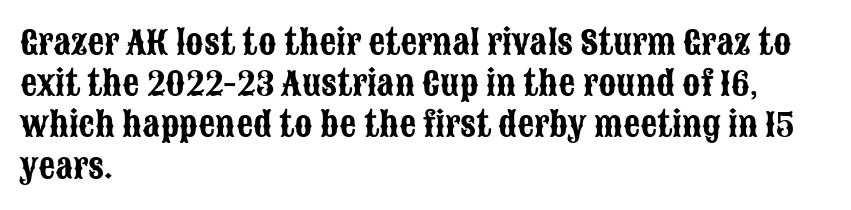
The image shows 33 px condensed sans-serif type, upright; set left-aligned, normal line spacing (1.25x), normal letter spacing, not underlined; low stroke contrast and a large x-height.
